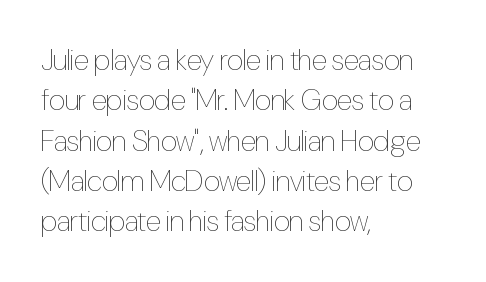
{"italic": "no", "bold": "no", "weight": "thin", "width": "condensed", "stroke_contrast": "low", "x_height": "medium", "monospaced": "no", "underline": "no", "align": "left", "line_spacing": "normal", "line_spacing_ratio": 1.39, "letter_spacing": "normal", "letter_spacing_em": 0.0, "glyph_px": 29}
